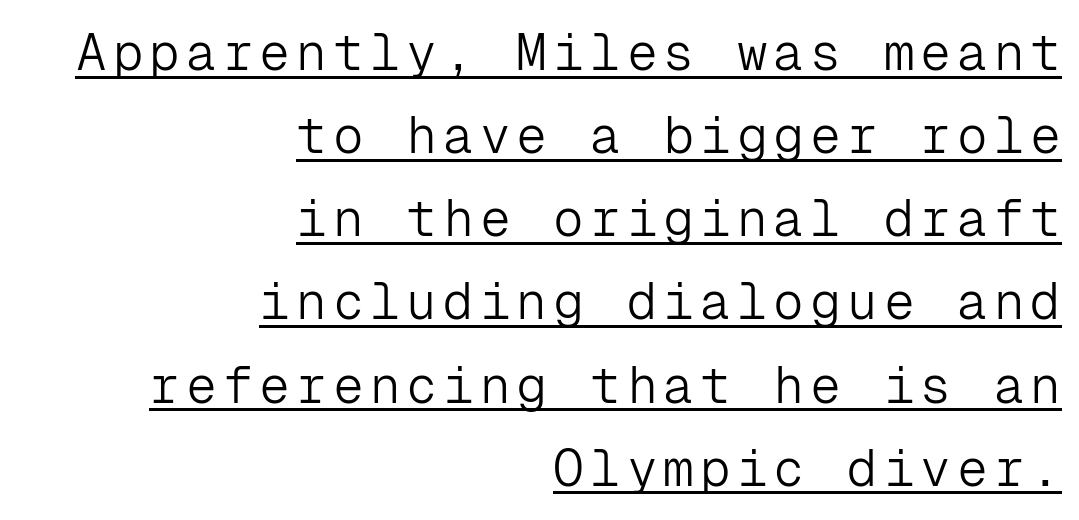
{"serif": "no", "italic": "no", "bold": "no", "weight": "light", "width": "normal", "stroke_contrast": "low", "x_height": "medium", "monospaced": "yes", "underline": "yes", "align": "right", "line_spacing": "normal", "line_spacing_ratio": 1.63, "glyph_px": 51}
